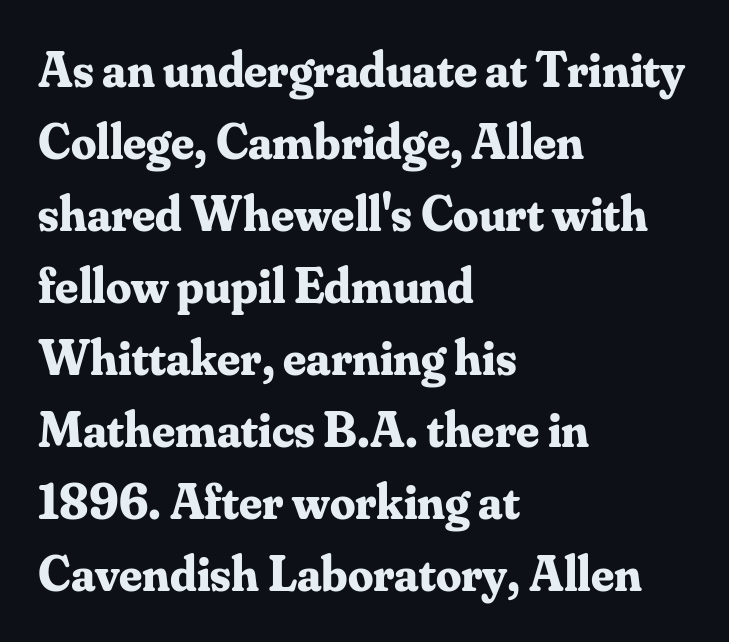
Q: Is the text bold? A: Yes.
Q: Is the text italic (slanted)? A: No, it is upright.
Q: Is the typeface a serif or a sans-serif typeface? A: Serif.
Q: Is the text underlined? A: No.
Q: How is the paragraph aligned? A: Left-aligned.
Q: Is the spacing between letters normal or unusually wide? A: Normal.
Q: Is the spacing between lines tight, normal or loose? A: Normal.
Q: Width (condensed, normal, or wide)? A: Normal.
Q: Stroke contrast? A: Medium.
Q: x-height? A: Small.
Q: Monospaced? A: No.
